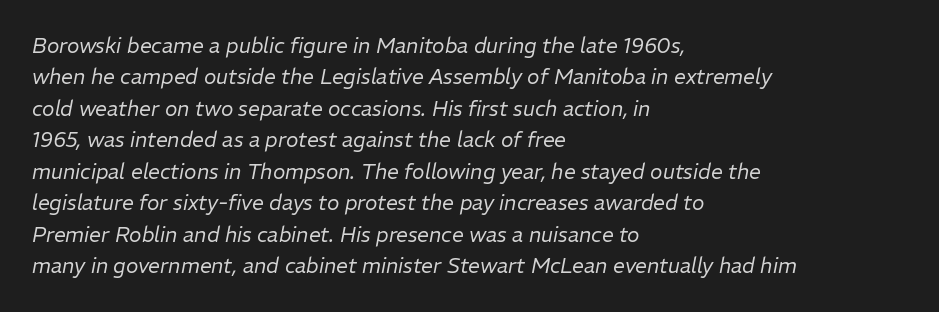
Q: Is the text bold? A: No.
Q: Is the text italic (slanted)? A: Yes, it leans right by about 11 degrees.
Q: Is the text underlined? A: No.
Q: How is the paragraph aligned? A: Left-aligned.
Q: Is the spacing between letters normal or unusually wide? A: Normal.
Q: Is the spacing between lines tight, normal or loose? A: Normal.
